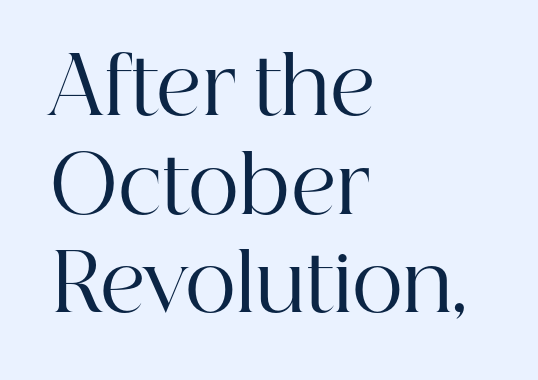
In terms of letterspacing, this is plain default setting. Italic: no, the glyphs are upright roman. Reading down the block, your eye returns to a fixed left position each line. Is this a heavy cut? Hardly; it is regular or lighter. Whoever set this chose a conventional vertical rhythm. The face used here is proportionally spaced, like ordinary book or web type.
